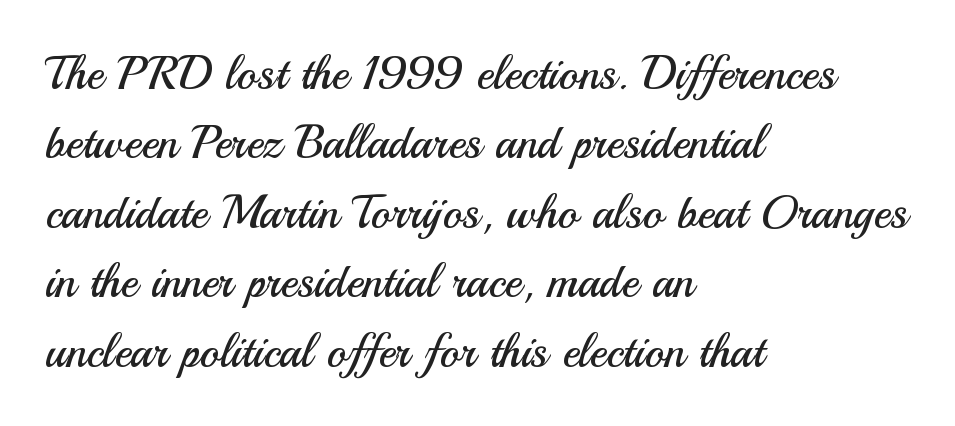
The image shows 46 px regular-weight sans-serif type; set left-aligned, normal line spacing (1.51x), normal letter spacing, not underlined; medium stroke contrast and a small x-height.
